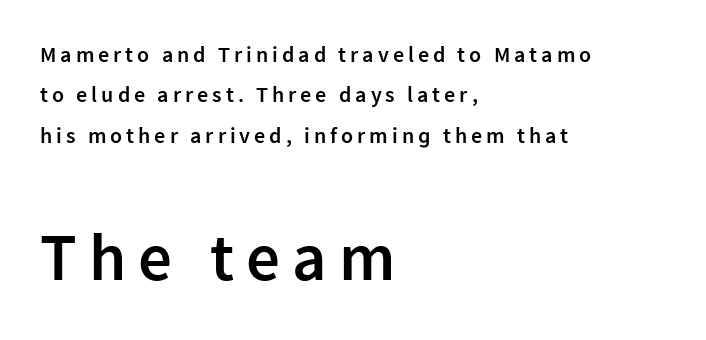
Strokes here are thickened, but only to semibold level. The passage is arranged the way most books set body copy — flush left. Style check: upright. Whoever set this made the second block the dominant, larger element. The zone under the glyphs is completely vacant.
